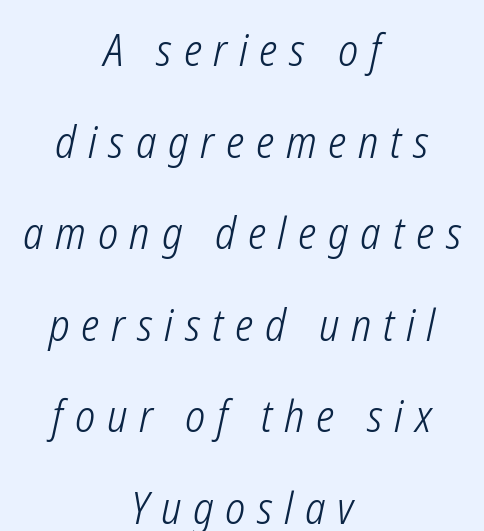
A centered setting, common on invitations and titles, is used for this passage. Loosely led — the rows are spread out. Words float on clear page, feet unadorned. No extra ink here — the face is not bold. There's an unmistakable incline to the writing here.
